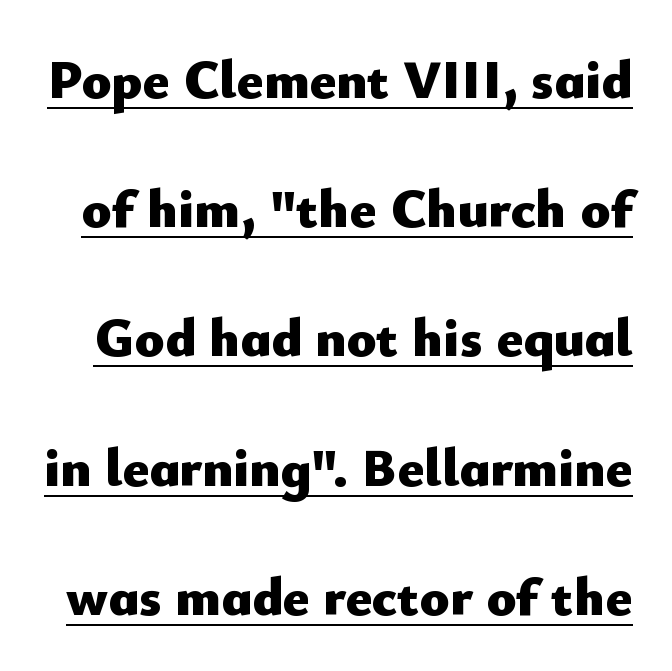
Q: Is the text bold? A: Yes.
Q: Is the text italic (slanted)? A: No, it is upright.
Q: Is the typeface a serif or a sans-serif typeface? A: Sans-serif.
Q: Is the text underlined? A: Yes.
Q: Is the spacing between letters normal or unusually wide? A: Normal.
Q: Is the spacing between lines tight, normal or loose? A: Loose.
Q: Width (condensed, normal, or wide)? A: Normal.
Q: Stroke contrast? A: Low.
Q: x-height? A: Small.
Q: Monospaced? A: No.
